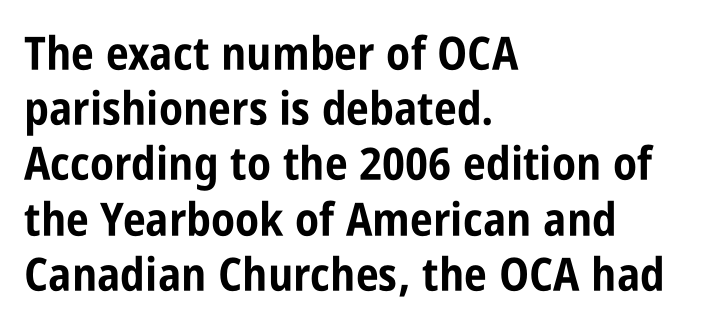
The image shows 46 px bold, condensed sans-serif type, upright; set left-aligned, line spacing 1.2x, normal letter spacing, not underlined; low stroke contrast and a large x-height.
